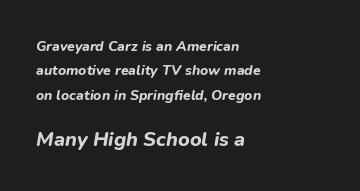
You can tell it's italic because the verticals aren't actually vertical. Whoever set this made the second block the dominant, larger element. In terms of letterspacing, this is plain default setting. This rendering features lettering with no underline. The compositor pushed each line to the left boundary.
